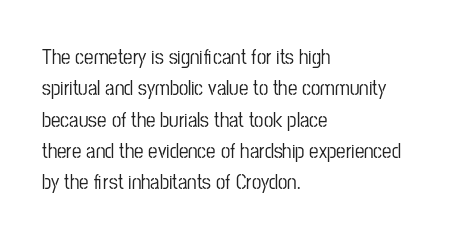
{"italic": "no", "underline": "no", "align": "left", "line_spacing": "normal", "line_spacing_ratio": 1.49, "letter_spacing": "normal", "letter_spacing_em": 0.0, "glyph_px": 21}
